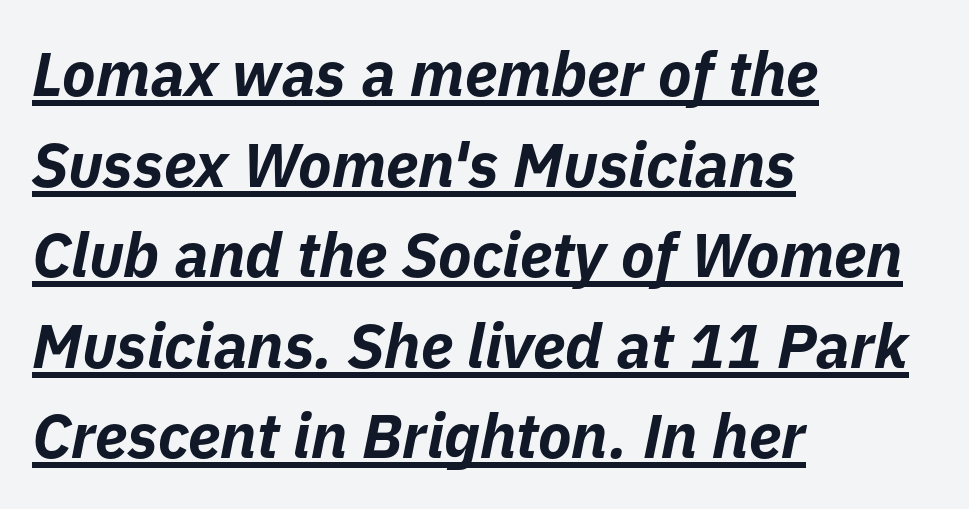
{"italic": "yes", "lean": "right", "slant_degrees": 11, "bold": "yes", "weight": "bold", "width": "normal", "stroke_contrast": "low", "x_height": "medium", "monospaced": "no", "underline": "yes", "align": "left", "line_spacing": "normal", "line_spacing_ratio": 1.46, "letter_spacing": "normal", "letter_spacing_em": 0.0, "glyph_px": 62}
